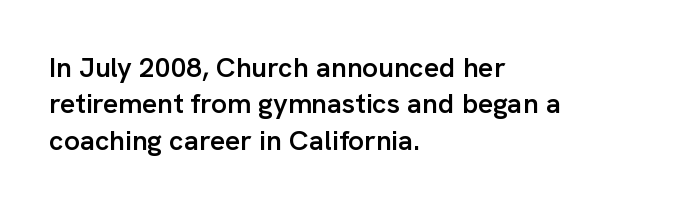
The image shows 28 px semibold sans-serif type, upright; set left-aligned, normal line spacing (1.3x), normal letter spacing, not underlined; low stroke contrast and a medium x-height.
